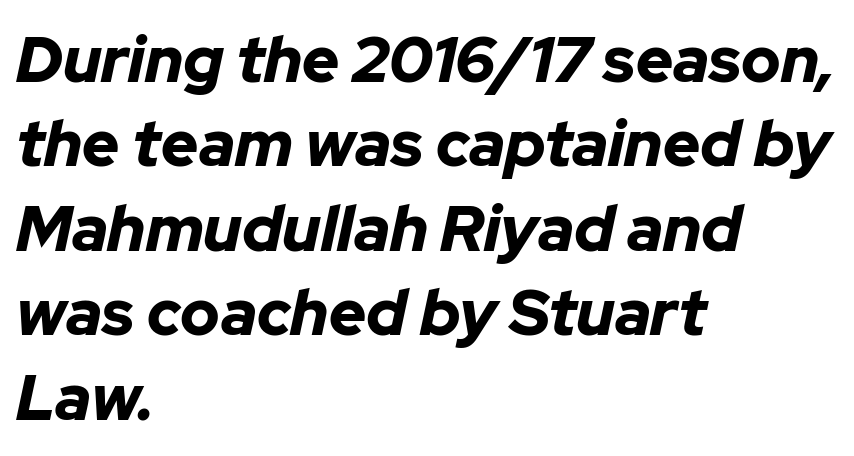
Q: Is the text bold? A: Yes.
Q: Is the text italic (slanted)? A: Yes, it leans right by about 12 degrees.
Q: Is the text underlined? A: No.
Q: How is the paragraph aligned? A: Left-aligned.
Q: Is the spacing between letters normal or unusually wide? A: Normal.
Q: Is the spacing between lines tight, normal or loose? A: Normal.
Q: Width (condensed, normal, or wide)? A: Normal.
Q: Stroke contrast? A: Low.
Q: x-height? A: Medium.
Q: Monospaced? A: No.
